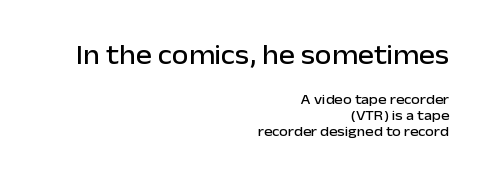
Q: Is the text italic (slanted)? A: No, it is upright.
Q: Is the text underlined? A: No.
Q: How is the paragraph aligned? A: Right-aligned.
Q: Is the spacing between letters normal or unusually wide? A: Normal.
Q: Which block of text is set in a larger size, the first (top) or the second (bottom)? A: The first (top) one.
